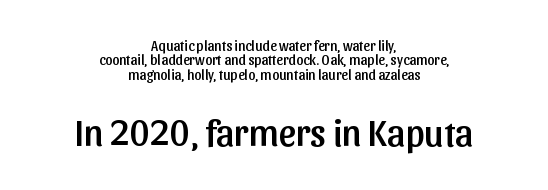
Q: Is the text italic (slanted)? A: No, it is upright.
Q: Is the typeface a serif or a sans-serif typeface? A: Sans-serif.
Q: Is the text underlined? A: No.
Q: How is the paragraph aligned? A: Centered.
Q: Is the spacing between letters normal or unusually wide? A: Normal.
Q: Is the spacing between lines tight, normal or loose? A: Tight.
Q: Which block of text is set in a larger size, the first (top) or the second (bottom)? A: The second (bottom) one.
Q: Width (condensed, normal, or wide)? A: Normal.
Q: Stroke contrast? A: Low.
Q: x-height? A: Medium.
Q: Monospaced? A: No.
